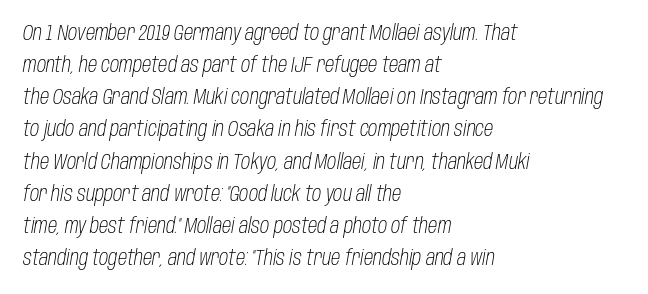
{"italic": "yes", "lean": "right", "slant_degrees": 10, "bold": "no", "underline": "no", "align": "left", "line_spacing": "normal", "line_spacing_ratio": 1.53, "letter_spacing": "normal", "letter_spacing_em": 0.0, "glyph_px": 21}
